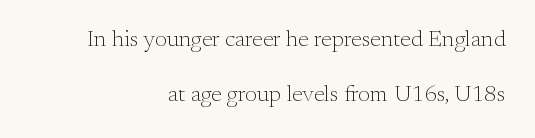
The leading is generous, giving the passage an open texture. Unmarked baselines from the first word to the last. Quick note: not italic, upright. No letter is thick-stroked: the sample isn't bold. This sample is right-justified, so line beginnings fall wherever the words allow.
